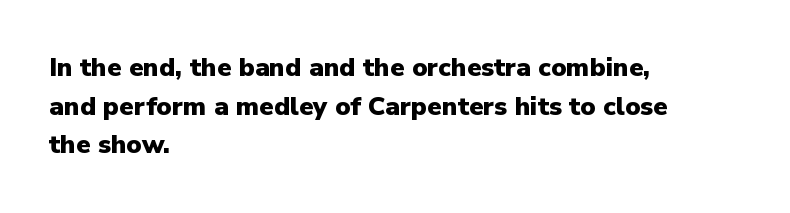
The image shows 26 px bold type, upright; set left-aligned, normal line spacing (1.49x), normal letter spacing, not underlined.
